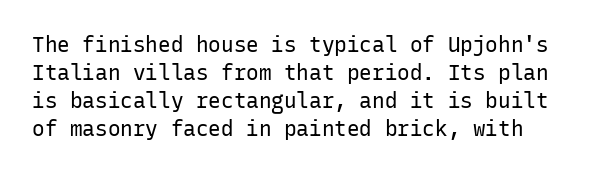
{"italic": "no", "bold": "no", "underline": "no", "line_spacing": "normal", "line_spacing_ratio": 1.33, "letter_spacing": "normal", "letter_spacing_em": 0.0, "glyph_px": 21}
